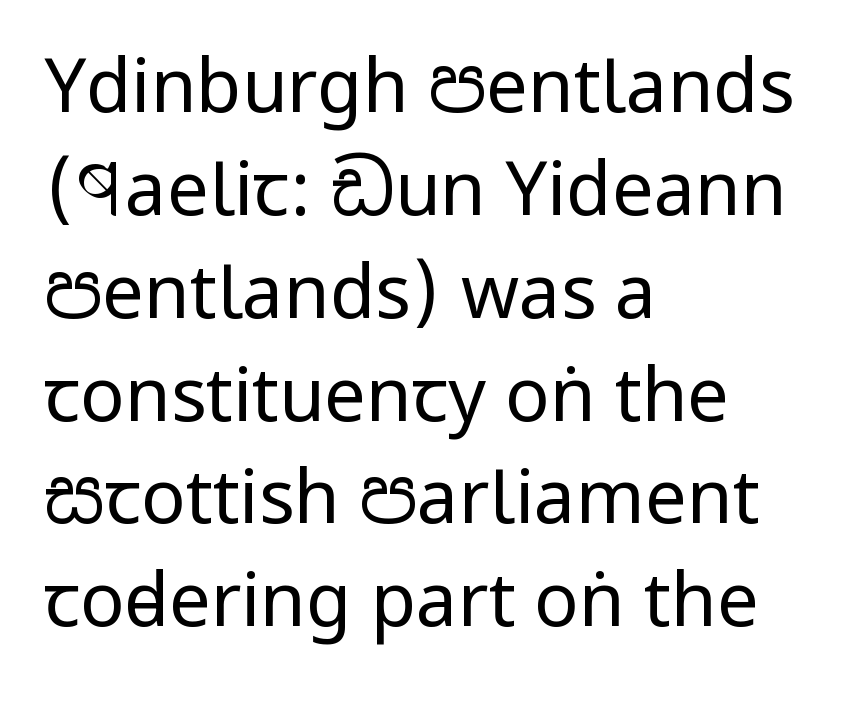
{"serif": "no", "italic": "no", "bold": "no", "weight": "regular", "width": "condensed", "stroke_contrast": "low", "x_height": "large", "monospaced": "no", "underline": "no", "align": "left", "line_spacing": "normal", "line_spacing_ratio": 1.39, "letter_spacing": "normal", "letter_spacing_em": 0.0, "glyph_px": 74}
